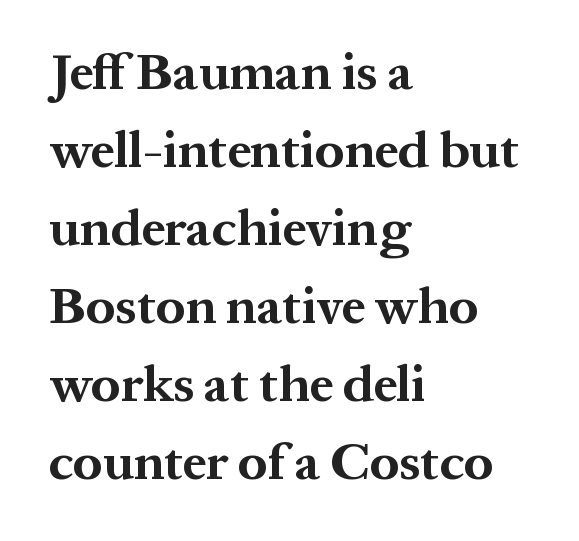
The rendering shows small feet on the letterforms — a serif design. The rendering keeps characters at their native spacing. Does the copy run flush right? No — it runs flush left. Designer's note — italics off, roman on. A typesetter would call this proportional, since set widths differ per character. The leading is moderate, giving the passage an even texture.
